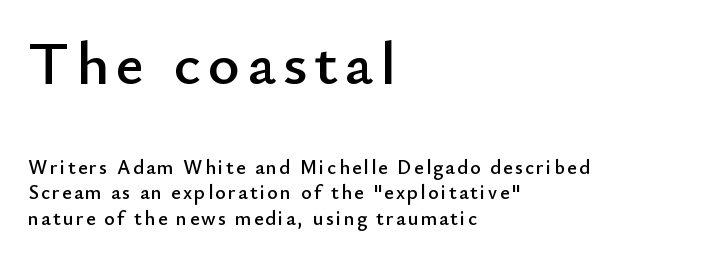
Regarding leading, the lines here are spaced in the standard way. Horizontally, the lines are justified to the leading edge only. The glyphs are unaccompanied by any horizontal stroke below them. The letters advance in unequal steps, a hallmark of proportional type. Italic? Not at all — the glyphs are vertical. Which of the two is more prominent by size? The first, at the top.
